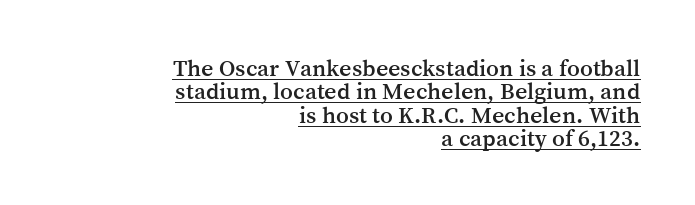
{"italic": "no", "underline": "yes", "align": "right", "line_spacing": "tight", "line_spacing_ratio": 0.97, "letter_spacing": "normal", "letter_spacing_em": 0.0, "glyph_px": 24}
